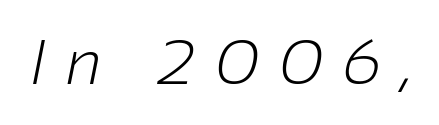
{"serif": "no", "bold": "no", "weight": "light", "width": "normal", "stroke_contrast": "low", "x_height": "medium", "monospaced": "no", "underline": "no", "letter_spacing": "wide", "letter_spacing_em": 0.33, "glyph_px": 62}
